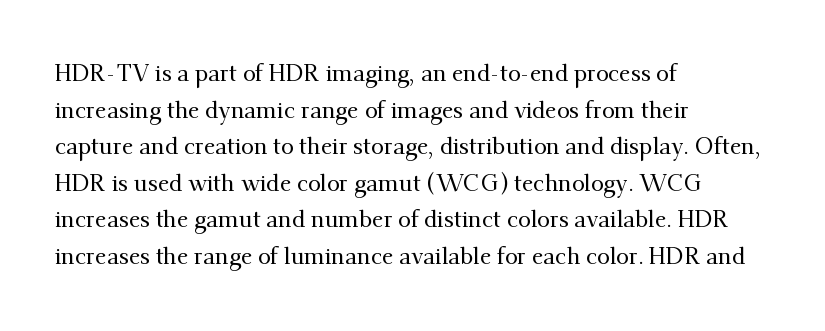
{"italic": "no", "underline": "no", "align": "left", "line_spacing": "normal", "line_spacing_ratio": 1.59, "letter_spacing": "normal", "letter_spacing_em": 0.0, "glyph_px": 23}
